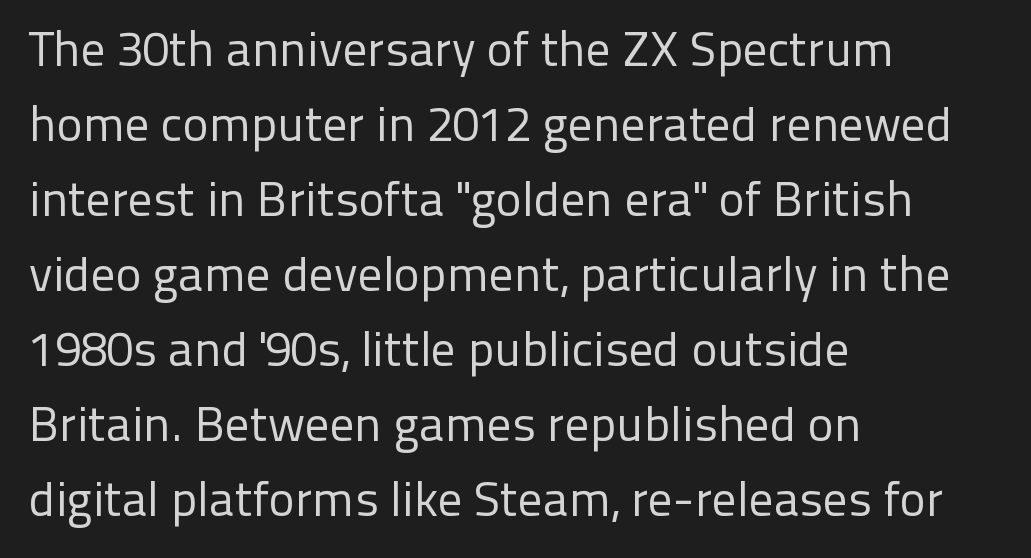
Decoration check: the copy has no underline. The weight tops out at a normal text grade. Short note: letters normally spaced. Posture: straight, roman, zero tilt.
